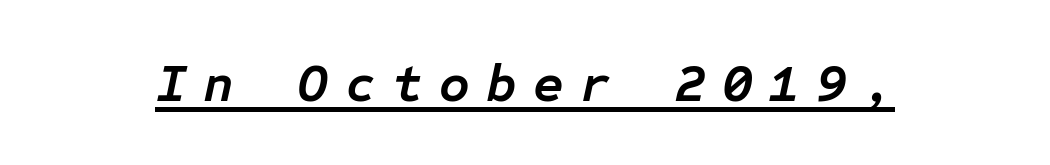
{"italic": "yes", "lean": "right", "slant_degrees": 12, "bold": "yes", "weight": "semibold", "width": "normal", "stroke_contrast": "low", "x_height": "medium", "monospaced": "yes", "underline": "yes", "letter_spacing": "wide", "letter_spacing_em": 0.31, "glyph_px": 53}
